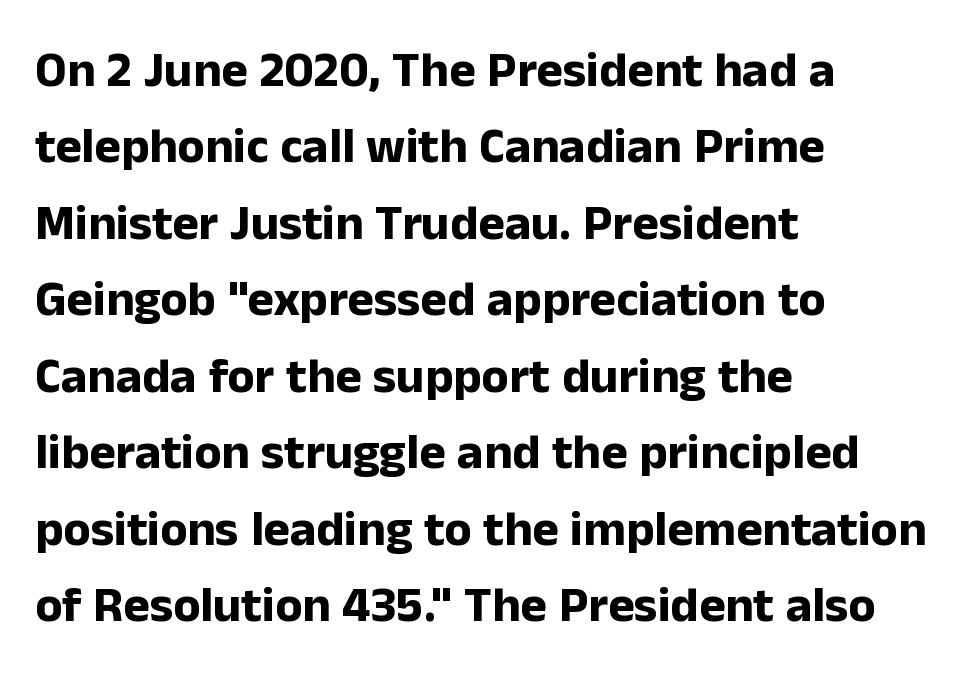
Q: Is the text bold? A: Yes.
Q: Is the text italic (slanted)? A: No, it is upright.
Q: Is the typeface a serif or a sans-serif typeface? A: Sans-serif.
Q: Is the text underlined? A: No.
Q: How is the paragraph aligned? A: Left-aligned.
Q: Is the spacing between letters normal or unusually wide? A: Normal.
Q: Is the spacing between lines tight, normal or loose? A: Normal.
Q: Width (condensed, normal, or wide)? A: Normal.
Q: Stroke contrast? A: Low.
Q: x-height? A: Medium.
Q: Monospaced? A: No.
